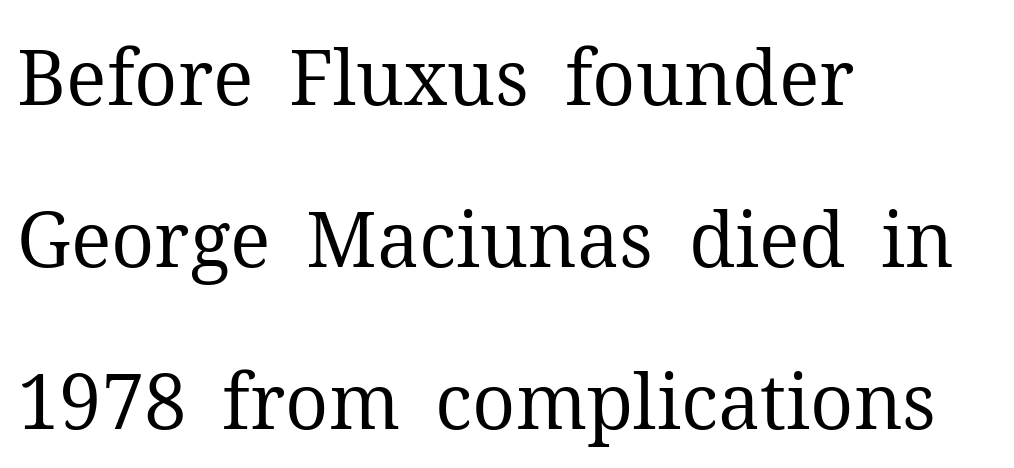
The image shows 76 px regular-weight serif type, upright; set left-aligned, loose line spacing (2.13x), normal letter spacing, not underlined; medium stroke contrast and a medium x-height.
